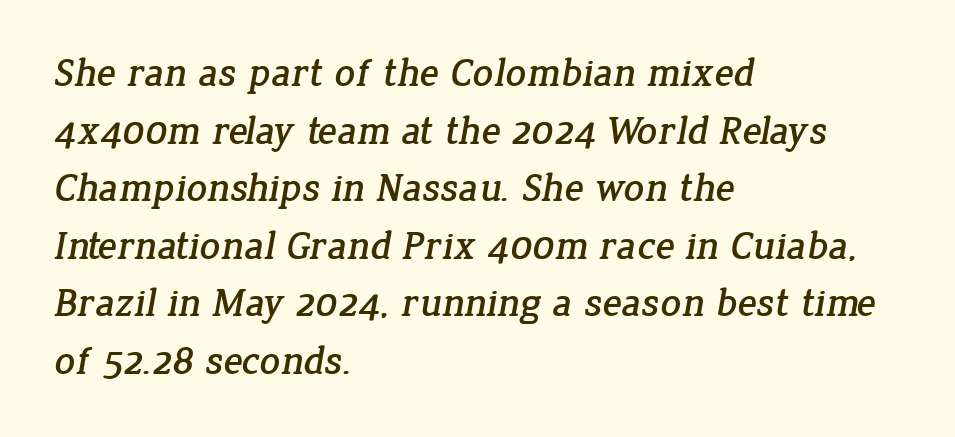
The image shows 40 px serif type; set left-aligned, normal line spacing (1.44x), normal letter spacing, not underlined; low stroke contrast and a medium x-height.
